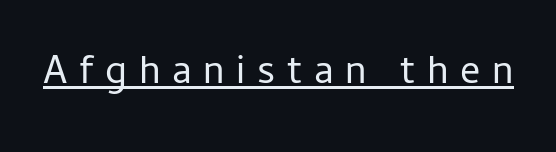
Weight: not bold — regular or lighter. This rendering features underlined lettering. This sample has the flowing, uneven cadence of proportional lettering. Posture: upright roman.
